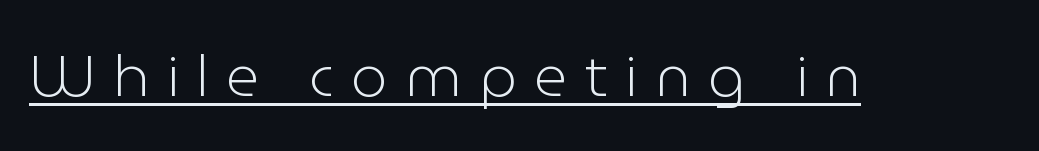
{"serif": "no", "italic": "no", "bold": "no", "weight": "light", "width": "normal", "stroke_contrast": "low", "x_height": "medium", "monospaced": "no", "underline": "yes", "letter_spacing": "wide", "letter_spacing_em": 0.3, "glyph_px": 58}
